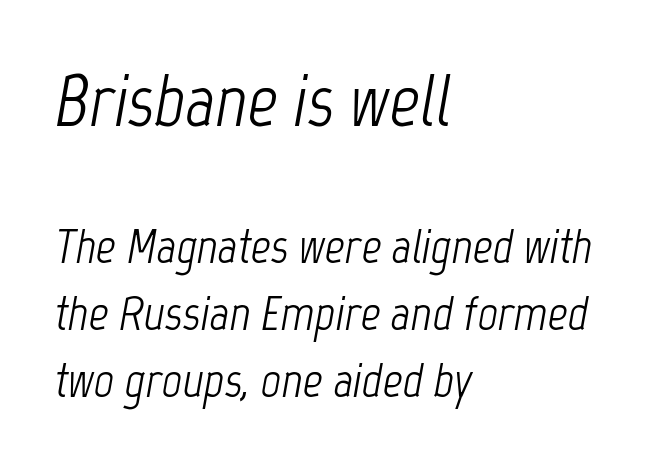
{"italic": "yes", "lean": "right", "slant_degrees": 12, "bold": "no", "weight": "light", "width": "condensed", "stroke_contrast": "low", "x_height": "medium", "monospaced": "no", "underline": "no", "align": "left", "line_spacing": "normal", "line_spacing_ratio": 1.37, "letter_spacing": "normal", "letter_spacing_em": 0.0, "larger_block": "first", "size_ratio": 1.51, "glyph_px": 74}
